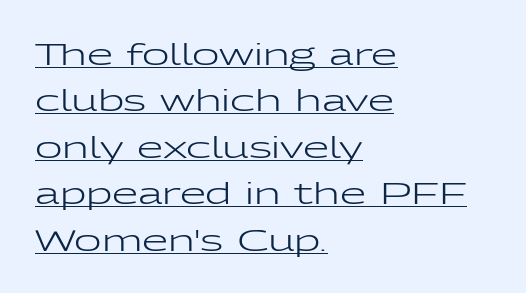
Q: Is the text bold? A: No.
Q: Is the text italic (slanted)? A: No, it is upright.
Q: Is the typeface a serif or a sans-serif typeface? A: Sans-serif.
Q: Is the text underlined? A: Yes.
Q: How is the paragraph aligned? A: Left-aligned.
Q: Is the spacing between letters normal or unusually wide? A: Normal.
Q: Is the spacing between lines tight, normal or loose? A: Normal.
Q: Width (condensed, normal, or wide)? A: Wide.
Q: Stroke contrast? A: Low.
Q: x-height? A: Medium.
Q: Monospaced? A: No.
